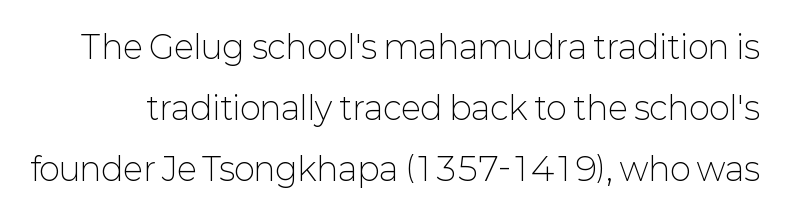
Q: Is the text bold? A: No.
Q: Is the text italic (slanted)? A: No, it is upright.
Q: Is the typeface a serif or a sans-serif typeface? A: Sans-serif.
Q: Is the text underlined? A: No.
Q: Is the spacing between letters normal or unusually wide? A: Normal.
Q: Is the spacing between lines tight, normal or loose? A: Loose.
Q: Width (condensed, normal, or wide)? A: Normal.
Q: Stroke contrast? A: Low.
Q: x-height? A: Medium.
Q: Monospaced? A: No.
